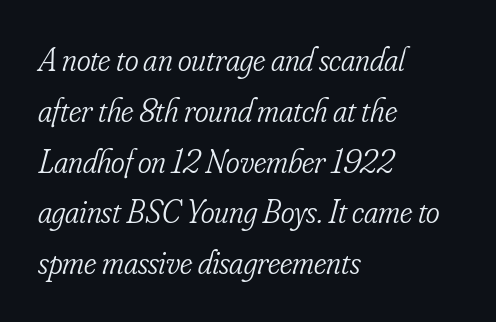
The image shows 33 px light, condensed serif type, italic (leaning right); set left-aligned, normal line spacing (1.54x), normal letter spacing, not underlined; low stroke contrast and a small x-height.
